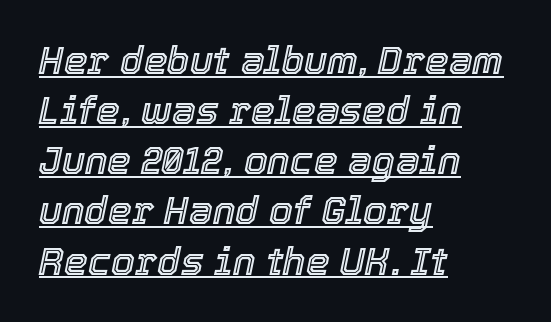
{"italic": "yes", "lean": "right", "slant_degrees": 12, "width": "normal", "x_height": "medium", "monospaced": "no", "underline": "yes", "align": "left", "line_spacing": "normal", "line_spacing_ratio": 1.32, "letter_spacing": "normal", "letter_spacing_em": 0.0, "glyph_px": 38}
